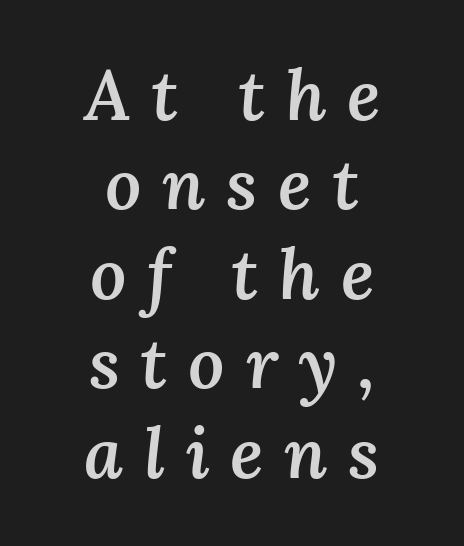
The image shows 71 px semibold type, italic (leaning right); set centered, normal line spacing (1.26x), unusually wide letter spacing (+0.29 em), not underlined; medium stroke contrast and a medium x-height.
